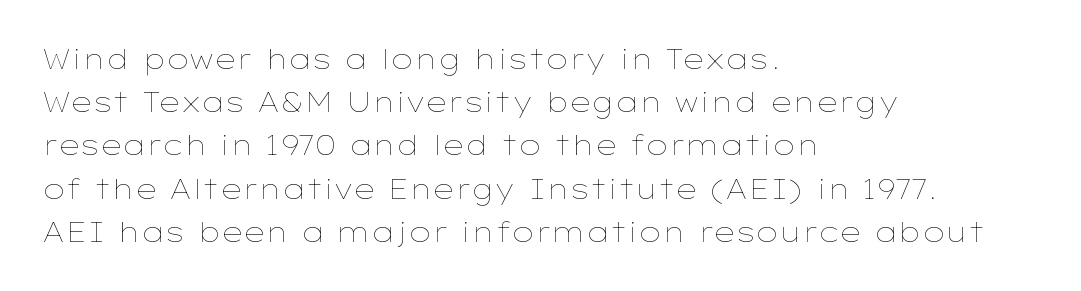
Q: Is the text bold? A: No.
Q: Is the text italic (slanted)? A: No, it is upright.
Q: Is the text underlined? A: No.
Q: How is the paragraph aligned? A: Left-aligned.
Q: Is the spacing between letters normal or unusually wide? A: Normal.
Q: Is the spacing between lines tight, normal or loose? A: Normal.
